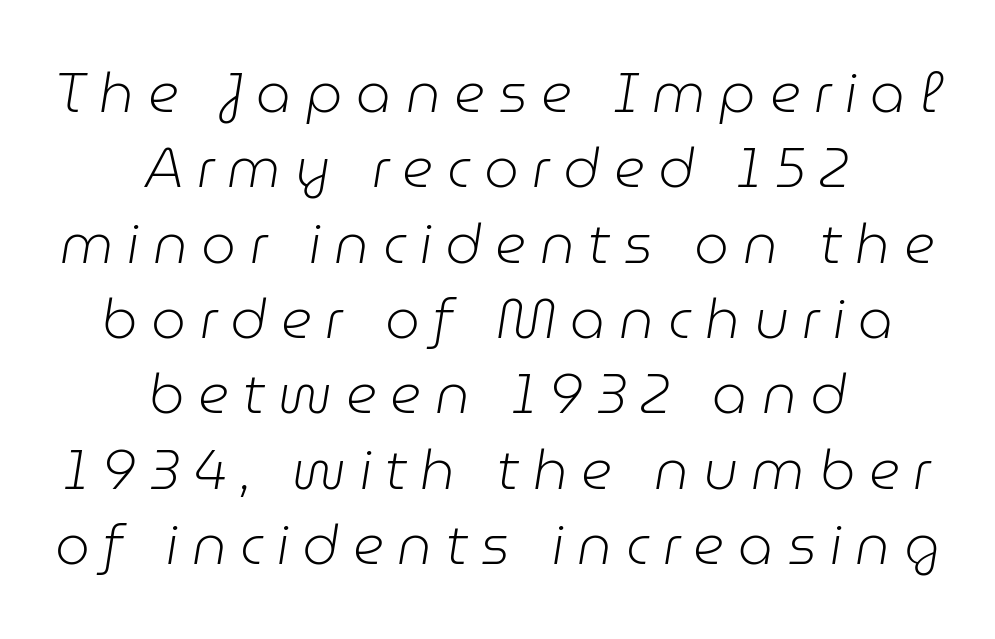
Q: Is the text bold? A: No.
Q: Is the text italic (slanted)? A: Yes, it leans right by about 9 degrees.
Q: Is the text underlined? A: No.
Q: How is the paragraph aligned? A: Centered.
Q: Is the spacing between letters normal or unusually wide? A: Unusually wide.
Q: Is the spacing between lines tight, normal or loose? A: Normal.
Q: Width (condensed, normal, or wide)? A: Normal.
Q: Stroke contrast? A: Low.
Q: x-height? A: Medium.
Q: Monospaced? A: No.
